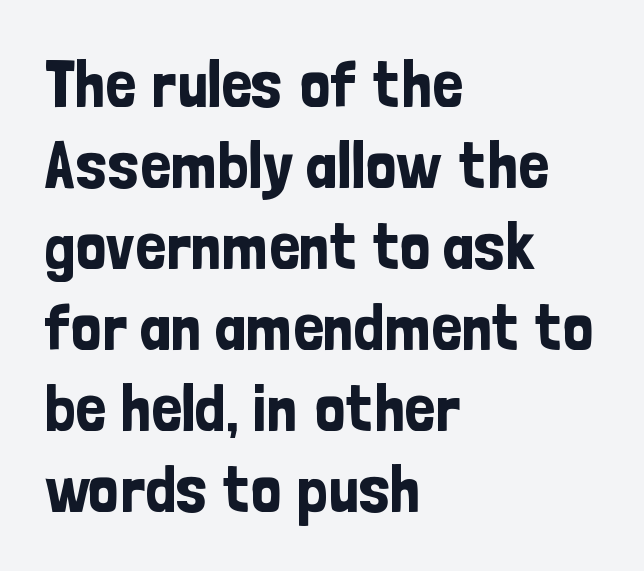
Q: Is the text italic (slanted)? A: No, it is upright.
Q: Is the typeface a serif or a sans-serif typeface? A: Sans-serif.
Q: Is the text underlined? A: No.
Q: How is the paragraph aligned? A: Left-aligned.
Q: Is the spacing between letters normal or unusually wide? A: Normal.
Q: Width (condensed, normal, or wide)? A: Condensed.
Q: Stroke contrast? A: Low.
Q: x-height? A: Medium.
Q: Monospaced? A: No.
